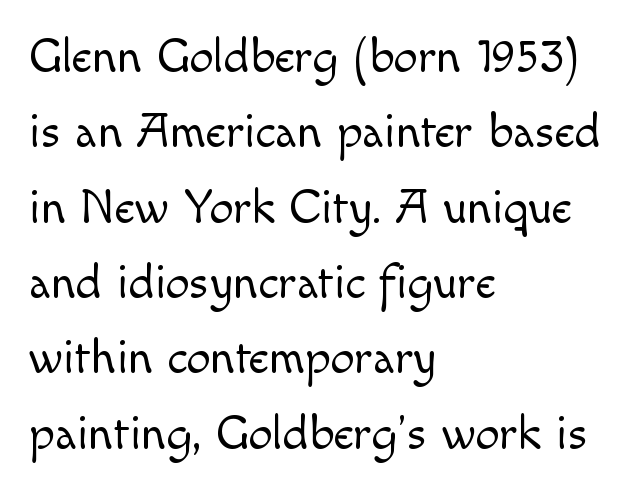
Q: Is the text bold? A: No.
Q: Is the text italic (slanted)? A: No, it is upright.
Q: Is the typeface a serif or a sans-serif typeface? A: Sans-serif.
Q: Is the text underlined? A: No.
Q: How is the paragraph aligned? A: Left-aligned.
Q: Is the spacing between letters normal or unusually wide? A: Normal.
Q: Is the spacing between lines tight, normal or loose? A: Normal.
Q: Width (condensed, normal, or wide)? A: Normal.
Q: x-height? A: Small.
Q: Monospaced? A: No.
